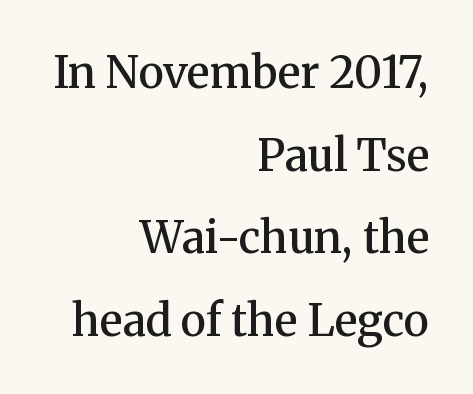
The image shows 44 px semibold serif type, upright; set right-aligned, line spacing 1.88x, normal letter spacing, not underlined; medium stroke contrast and a medium x-height.
